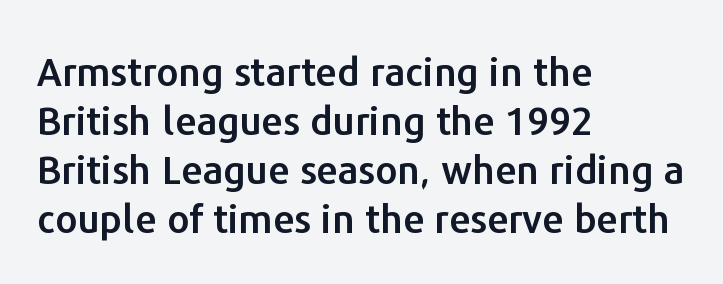
Q: Is the text italic (slanted)? A: No, it is upright.
Q: Is the typeface a serif or a sans-serif typeface? A: Sans-serif.
Q: Is the text underlined? A: No.
Q: How is the paragraph aligned? A: Left-aligned.
Q: Is the spacing between letters normal or unusually wide? A: Normal.
Q: Is the spacing between lines tight, normal or loose? A: Normal.
Q: Width (condensed, normal, or wide)? A: Normal.
Q: Stroke contrast? A: Low.
Q: x-height? A: Medium.
Q: Monospaced? A: No.
